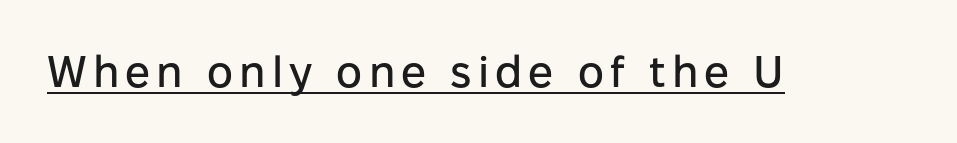
{"serif": "no", "italic": "no", "width": "normal", "stroke_contrast": "low", "x_height": "medium", "monospaced": "no", "underline": "yes", "glyph_px": 44}
